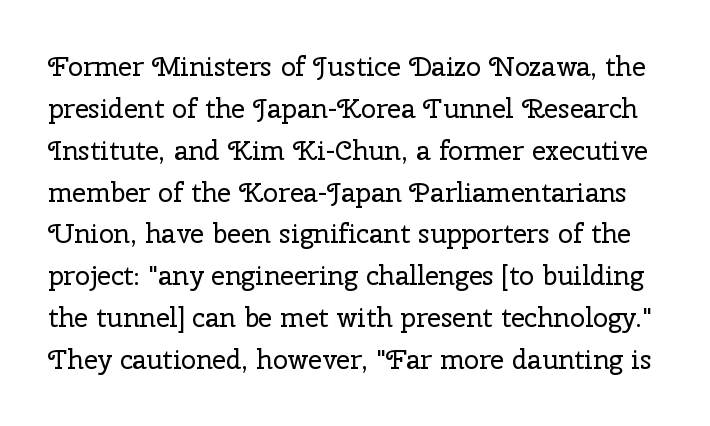
Plain, unruled lines of type. The specimen reads as upright at a glance. Normally led — the rows are evenly, conventionally spaced. The rendering keeps characters at their native spacing.
